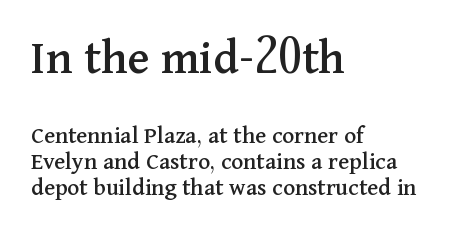
{"serif": "yes", "italic": "no", "width": "normal", "stroke_contrast": "medium", "x_height": "medium", "monospaced": "no", "underline": "no", "align": "left", "line_spacing": "tight", "line_spacing_ratio": 1.03, "letter_spacing": "normal", "letter_spacing_em": 0.0, "larger_block": "first", "size_ratio": 2.0, "glyph_px": 50}
